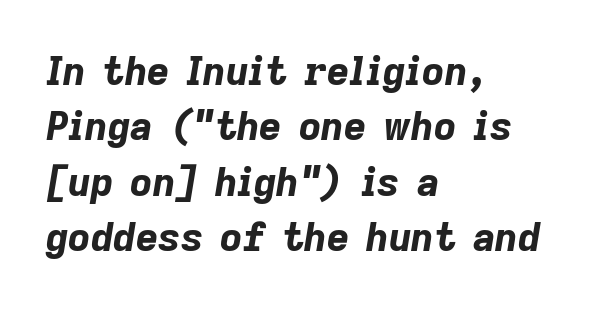
The image shows 39 px bold type, italic (leaning right); set left-aligned, normal line spacing (1.42x), normal letter spacing, not underlined; low stroke contrast and a medium x-height.
